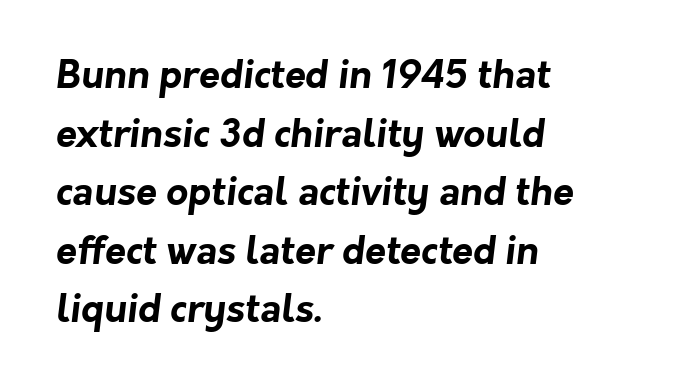
The image shows 38 px bold sans-serif type; set left-aligned, normal line spacing (1.54x), normal letter spacing, not underlined; low stroke contrast and a medium x-height.
